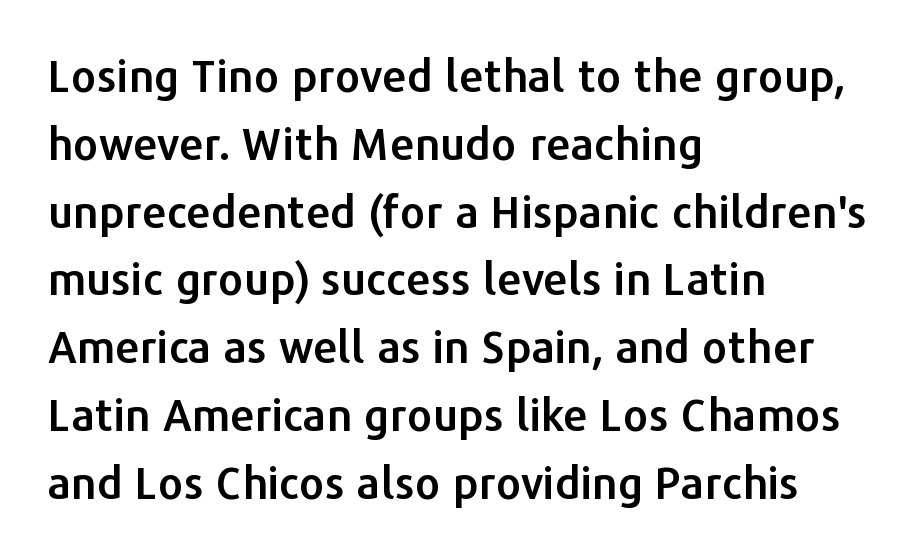
Q: Is the text italic (slanted)? A: No, it is upright.
Q: Is the typeface a serif or a sans-serif typeface? A: Sans-serif.
Q: Is the text underlined? A: No.
Q: How is the paragraph aligned? A: Left-aligned.
Q: Is the spacing between letters normal or unusually wide? A: Normal.
Q: Is the spacing between lines tight, normal or loose? A: Normal.
Q: Width (condensed, normal, or wide)? A: Normal.
Q: Stroke contrast? A: Low.
Q: x-height? A: Medium.
Q: Monospaced? A: No.
